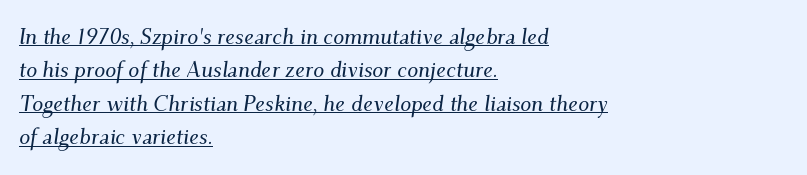
A rule runs beneath these lines of type. This sample uses an oblique cut, with every glyph tilted off the vertical. The lines are quadded left. Tracking here is standard; glyphs follow each other at the usual distance. These lines sit exactly where default settings would place them.
